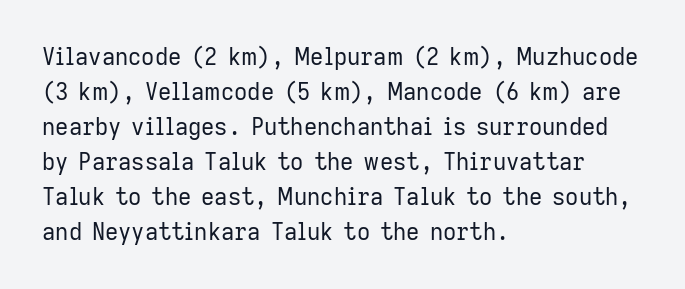
Q: Is the text bold? A: No.
Q: Is the text italic (slanted)? A: No, it is upright.
Q: Is the text underlined? A: No.
Q: How is the paragraph aligned? A: Left-aligned.
Q: Is the spacing between letters normal or unusually wide? A: Normal.
Q: Is the spacing between lines tight, normal or loose? A: Normal.
